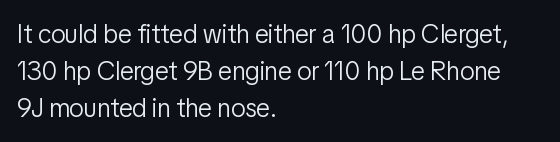
Rule under the text: the space is simply empty. The tracking reads as untouched default to a designer's eye. Compared with a typical body face, this is equally light or lighter still. A student would call this left alignment; a typographer would say flush left, rag right. The rows are spaced the way most documents space them.
